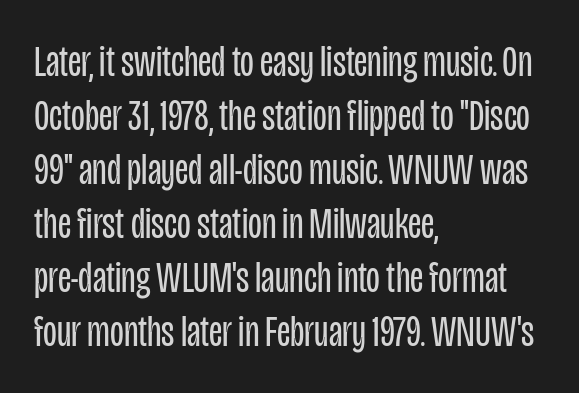
Q: Is the text bold? A: No.
Q: Is the text italic (slanted)? A: No, it is upright.
Q: Is the typeface a serif or a sans-serif typeface? A: Sans-serif.
Q: Is the text underlined? A: No.
Q: How is the paragraph aligned? A: Left-aligned.
Q: Is the spacing between letters normal or unusually wide? A: Normal.
Q: Width (condensed, normal, or wide)? A: Condensed.
Q: Stroke contrast? A: Low.
Q: x-height? A: Large.
Q: Monospaced? A: No.
